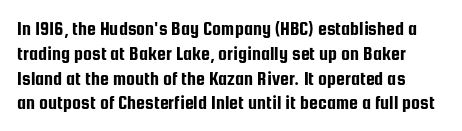
{"italic": "no", "underline": "no", "line_spacing_ratio": 1.24, "letter_spacing": "normal", "letter_spacing_em": 0.0, "glyph_px": 20}
